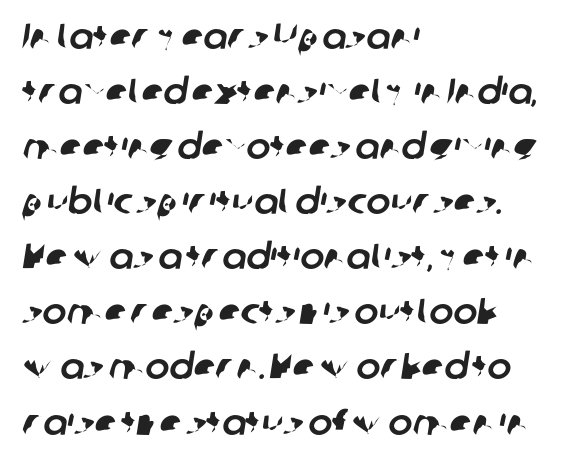
The image shows 36 px sans-serif type; set left-aligned, normal line spacing (1.53x), normal letter spacing, not underlined; low stroke contrast and a medium x-height.
